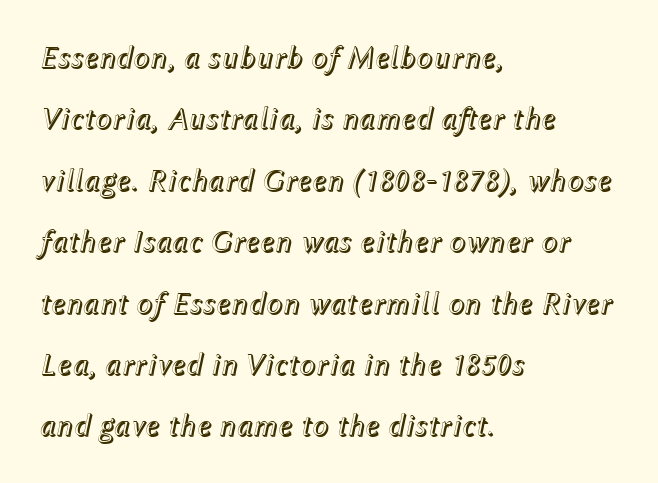
The paragraph has a hard left edge and a soft right edge. Observe the lean: these are italic letterforms. The baseline area is clear. The line texture is even and compact thanks to regular tracking. Is there much room between lines? Yes — plenty of vertical air separates them.
